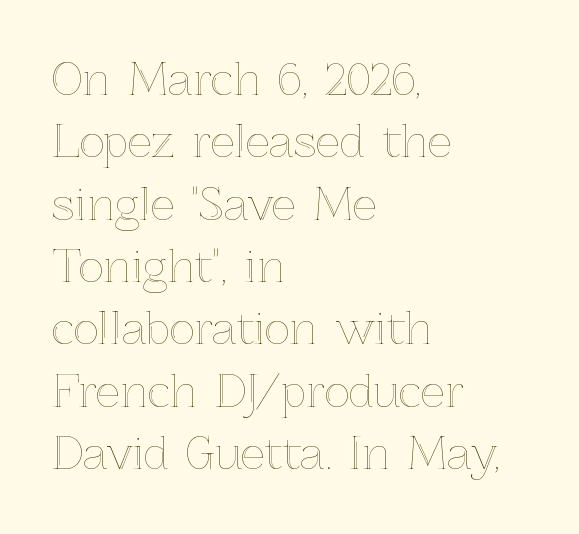
{"italic": "no", "width": "normal", "x_height": "medium", "monospaced": "no", "underline": "no", "align": "left", "line_spacing": "normal", "line_spacing_ratio": 1.45, "letter_spacing": "normal", "letter_spacing_em": 0.0, "glyph_px": 43}
